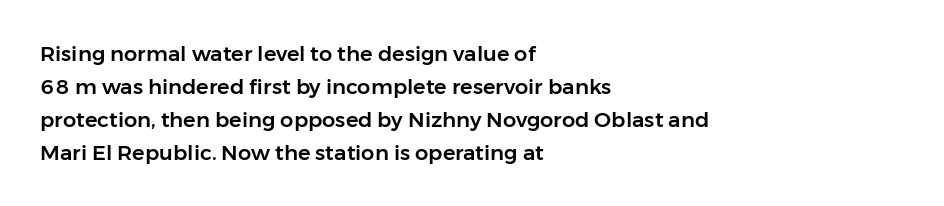
Do the letters lean? They stand straight. You could call the tracking neutral — neither tight nor loose. The passage shown is not underscored anywhere. The ragged edge is on the right, which tells us the setting is flush left. Students, observe: this is what conventionally led text looks like.
